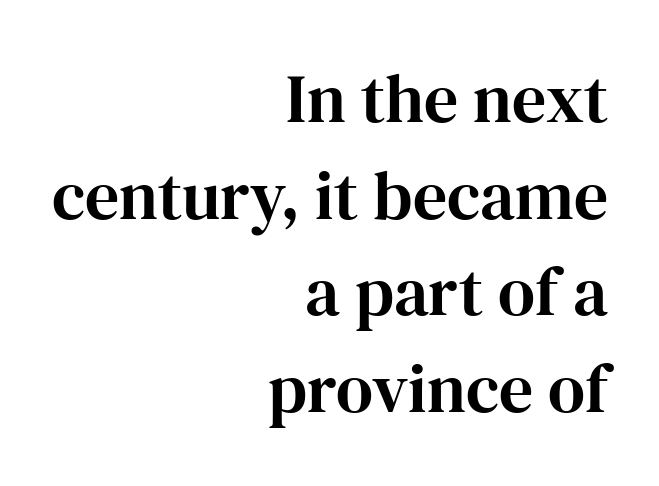
The image shows 68 px serif type, upright; set right-aligned, normal line spacing (1.42x), normal letter spacing, not underlined; high stroke contrast and a medium x-height.
